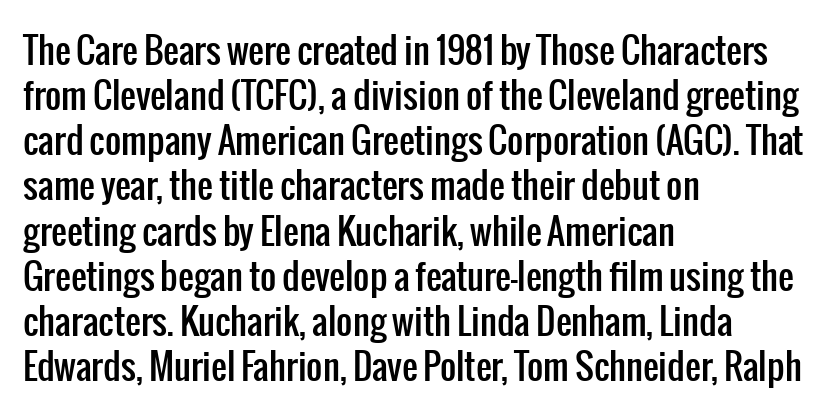
{"serif": "no", "italic": "no", "width": "condensed", "stroke_contrast": "low", "x_height": "medium", "monospaced": "no", "underline": "no", "align": "left", "line_spacing": "normal", "line_spacing_ratio": 1.29, "letter_spacing": "normal", "letter_spacing_em": 0.0, "glyph_px": 35}
